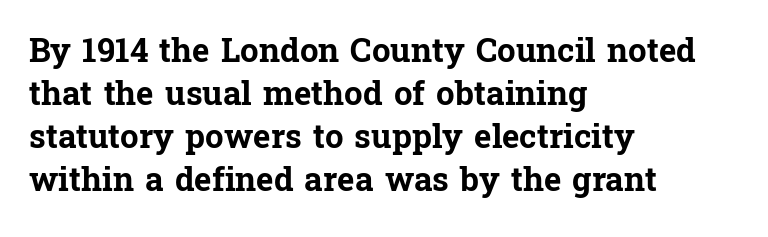
The image shows 33 px bold serif type, upright; set left-aligned, normal line spacing (1.3x), normal letter spacing, not underlined; low stroke contrast and a medium x-height.
